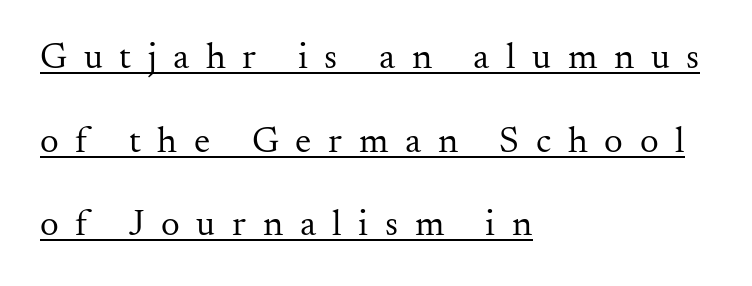
{"serif": "yes", "italic": "no", "bold": "no", "weight": "regular", "width": "normal", "stroke_contrast": "medium", "x_height": "small", "monospaced": "no", "underline": "yes", "align": "left", "line_spacing": "loose", "line_spacing_ratio": 2.26, "letter_spacing": "wide", "letter_spacing_em": 0.45, "glyph_px": 37}
